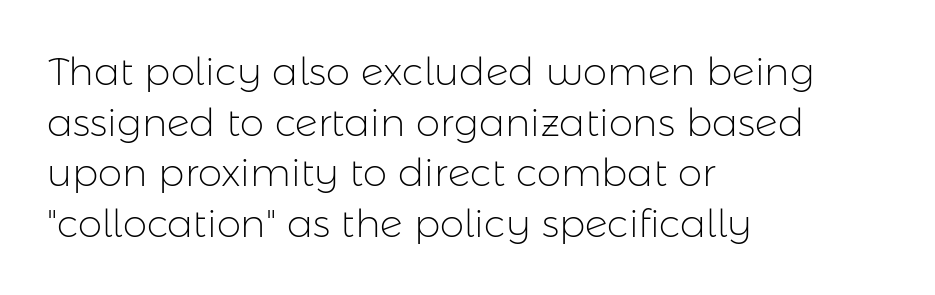
The image shows 39 px light sans-serif type, upright; set left-aligned, normal line spacing (1.3x), normal letter spacing, not underlined; low stroke contrast and a medium x-height.
